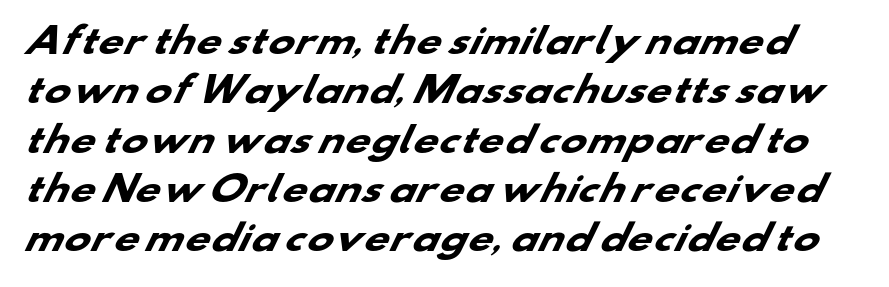
{"serif": "no", "bold": "yes", "weight": "heavy", "width": "wide", "stroke_contrast": "low", "x_height": "small", "monospaced": "no", "underline": "no", "line_spacing": "normal", "line_spacing_ratio": 1.41, "letter_spacing": "normal", "letter_spacing_em": 0.0, "glyph_px": 35}
